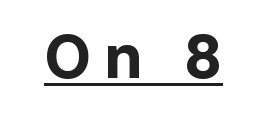
The image shows 62 px bold sans-serif type, upright; set unusually wide letter spacing (+0.2 em), underlined; low stroke contrast and a medium x-height.
